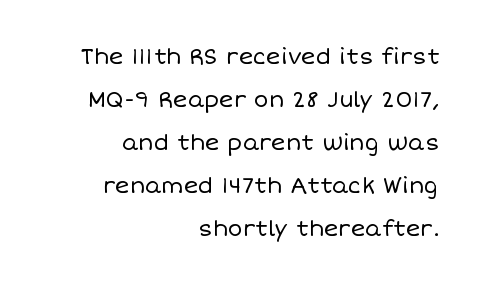
{"italic": "no", "bold": "no", "underline": "no", "align": "right", "line_spacing": "loose", "line_spacing_ratio": 1.96, "letter_spacing": "normal", "letter_spacing_em": 0.0, "glyph_px": 22}
